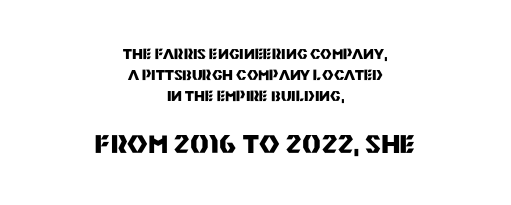
This rendering features lettering with no underline. These lines are centered, leaving both edges ragged. The letters in the lower block stand taller than those in the block above. Heavy-handed strokes throughout: this text is bold. Nope, not italic — everything's standing straight. The passage shown stacks its lines at a standard gap.
